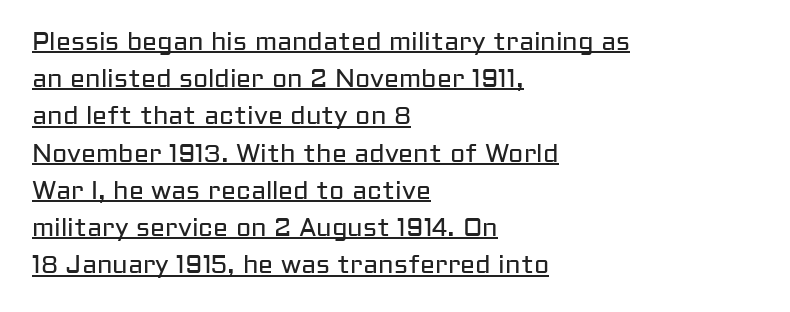
{"italic": "no", "bold": "no", "underline": "yes", "align": "left", "line_spacing": "normal", "line_spacing_ratio": 1.49, "letter_spacing": "normal", "letter_spacing_em": 0.0, "glyph_px": 25}
